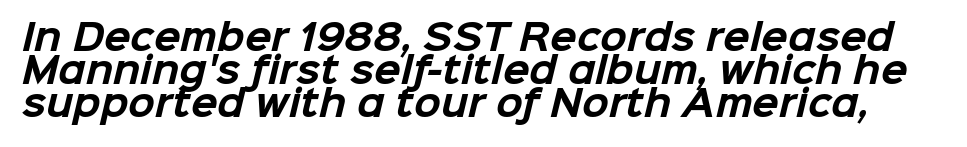
The letters carry no serifs — their stems end cleanly without finishing strokes. Default kerning and tracking; the words read as compact shapes. The space directly below the letters is spotless. Think of a printed novel: that variable character pitch is what you see here.
